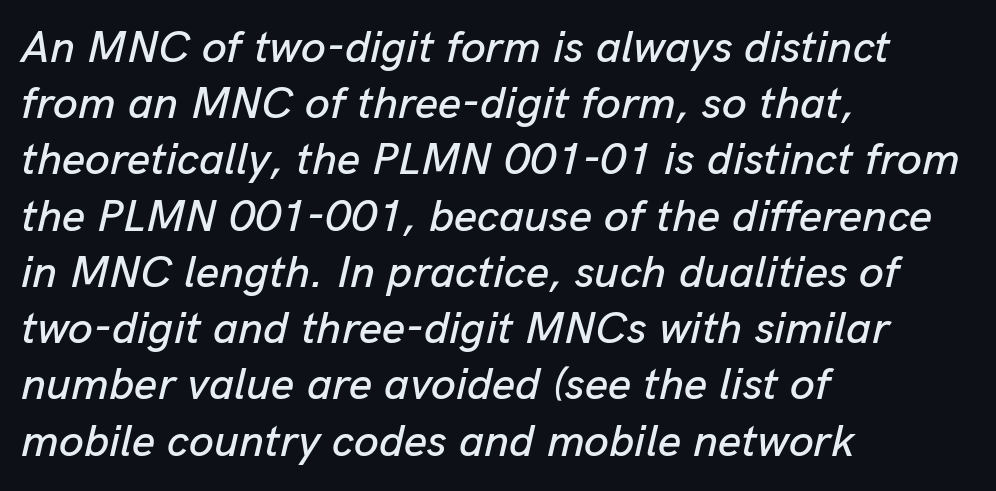
The image shows 45 px text type, italic (leaning right); set left-aligned, normal line spacing (1.25x), normal letter spacing, not underlined; low stroke contrast and a medium x-height.
